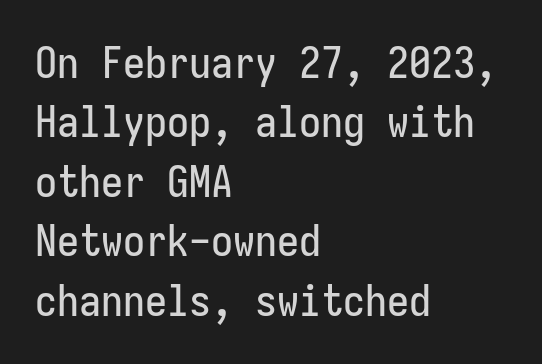
Serif or sans? Sans — the stroke terminals are bare. The vertical gap from one line to the next is medium. What stands out about the letter spacing? Nothing — it is the standard amount. Each row of text sits above clean, open space.
